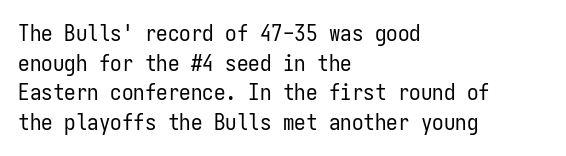
The lines sit at an ordinary, default distance from one another. The rag falls on the right side of this text block. The characters are drawn with everyday or finer stroke widths. Descender tails drop into unmarked territory.
